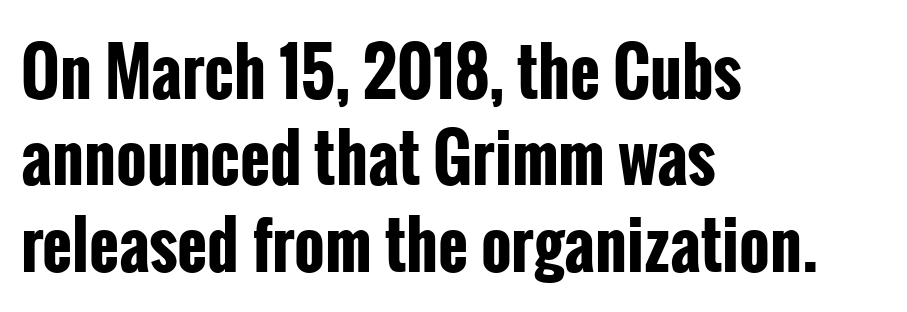
{"serif": "no", "italic": "no", "bold": "yes", "weight": "bold", "width": "condensed", "stroke_contrast": "low", "x_height": "medium", "monospaced": "no", "underline": "no", "align": "left", "line_spacing": "normal", "line_spacing_ratio": 1.33, "letter_spacing": "normal", "letter_spacing_em": 0.0, "glyph_px": 65}
